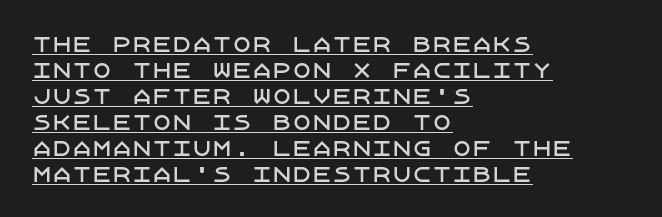
Q: Is the text italic (slanted)? A: No, it is upright.
Q: Is the text underlined? A: Yes.
Q: How is the paragraph aligned? A: Left-aligned.
Q: Is the spacing between letters normal or unusually wide? A: Normal.
Q: Is the spacing between lines tight, normal or loose? A: Normal.
